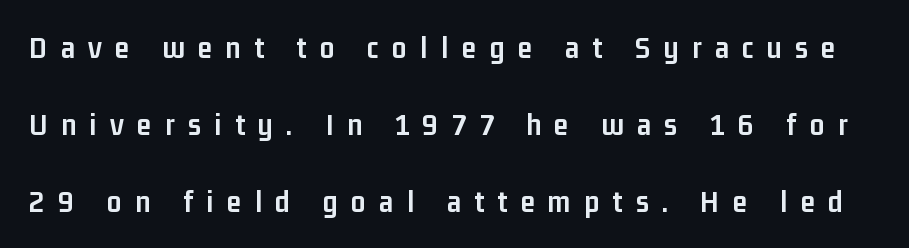
{"serif": "no", "italic": "no", "bold": "yes", "weight": "semibold", "width": "condensed", "stroke_contrast": "low", "x_height": "medium", "monospaced": "no", "underline": "no", "line_spacing": "loose", "line_spacing_ratio": 2.4, "letter_spacing": "wide", "letter_spacing_em": 0.42, "glyph_px": 32}
